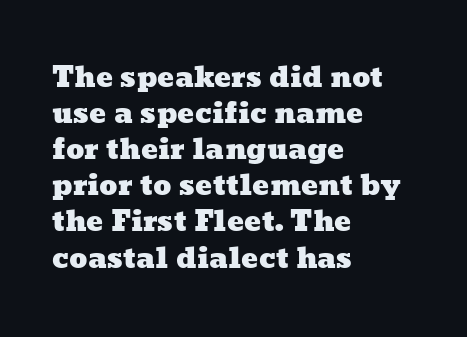
Q: Is the text underlined? A: No.
Q: How is the paragraph aligned? A: Left-aligned.
Q: Is the spacing between letters normal or unusually wide? A: Normal.
Q: Is the spacing between lines tight, normal or loose? A: Normal.
Q: Width (condensed, normal, or wide)? A: Wide.
Q: Stroke contrast? A: Low.
Q: x-height? A: Medium.
Q: Monospaced? A: No.
